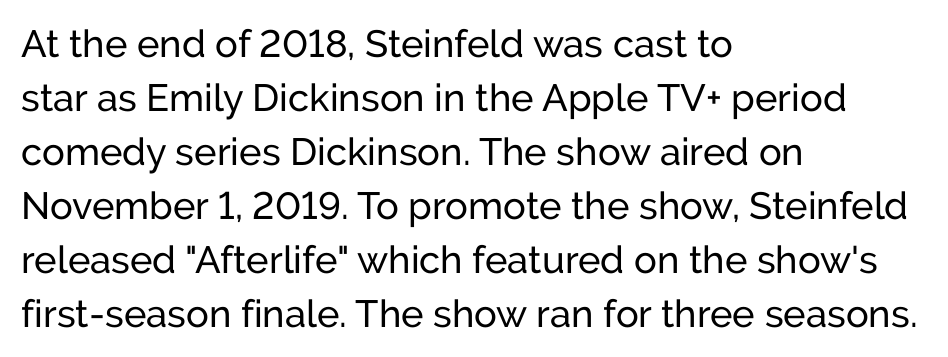
Q: Is the text bold? A: No.
Q: Is the text italic (slanted)? A: No, it is upright.
Q: Is the typeface a serif or a sans-serif typeface? A: Sans-serif.
Q: Is the text underlined? A: No.
Q: How is the paragraph aligned? A: Left-aligned.
Q: Is the spacing between letters normal or unusually wide? A: Normal.
Q: Is the spacing between lines tight, normal or loose? A: Normal.
Q: Width (condensed, normal, or wide)? A: Normal.
Q: Stroke contrast? A: Low.
Q: x-height? A: Medium.
Q: Monospaced? A: No.
